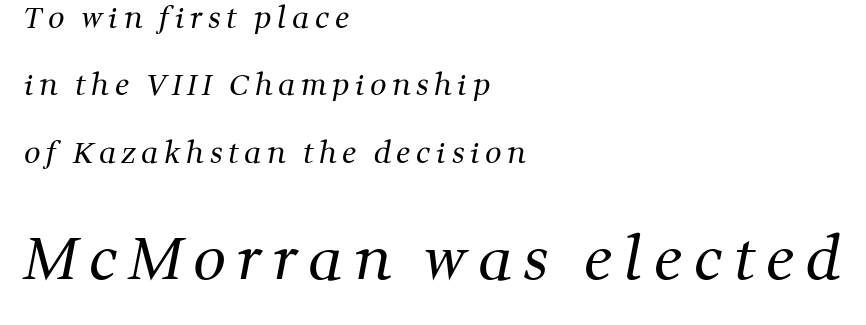
Q: Is the text bold? A: No.
Q: Is the typeface a serif or a sans-serif typeface? A: Serif.
Q: Is the text underlined? A: No.
Q: How is the paragraph aligned? A: Left-aligned.
Q: Is the spacing between lines tight, normal or loose? A: Loose.
Q: Which block of text is set in a larger size, the first (top) or the second (bottom)? A: The second (bottom) one.
Q: Width (condensed, normal, or wide)? A: Normal.
Q: Stroke contrast? A: Medium.
Q: x-height? A: Medium.
Q: Monospaced? A: No.
